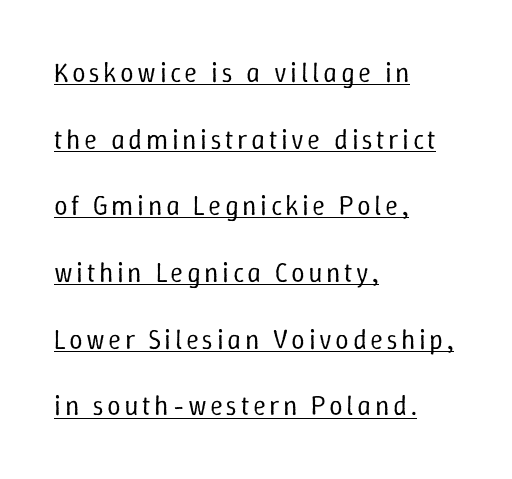
The image shows 27 px text type, upright; set left-aligned, loose line spacing (2.47x), underlined.
